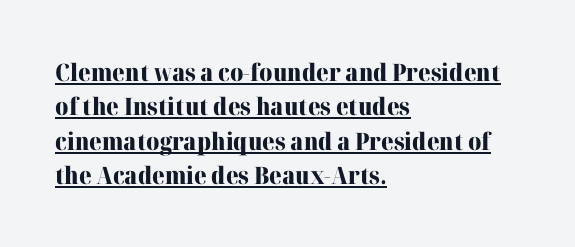
{"italic": "no", "bold": "yes", "underline": "yes", "align": "left", "line_spacing": "normal", "line_spacing_ratio": 1.43, "letter_spacing": "normal", "letter_spacing_em": 0.0, "glyph_px": 24}
